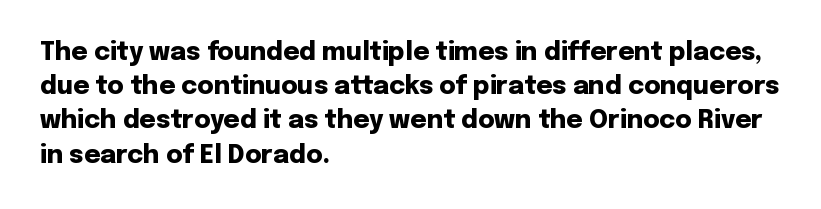
Q: Is the text bold? A: Yes.
Q: Is the text italic (slanted)? A: No, it is upright.
Q: Is the text underlined? A: No.
Q: How is the paragraph aligned? A: Left-aligned.
Q: Is the spacing between letters normal or unusually wide? A: Normal.
Q: Is the spacing between lines tight, normal or loose? A: Normal.
